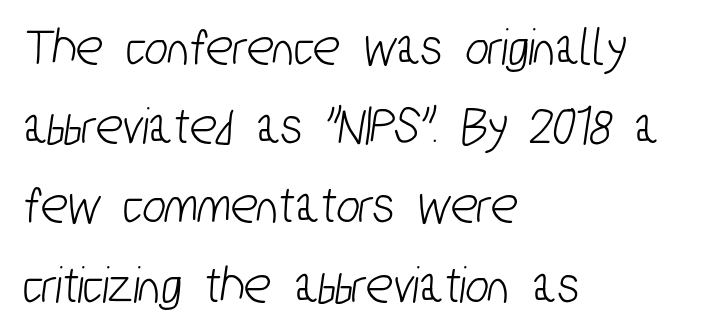
{"serif": "no", "width": "condensed", "stroke_contrast": "low", "x_height": "medium", "monospaced": "no", "underline": "no", "align": "left", "line_spacing": "normal", "line_spacing_ratio": 1.44, "letter_spacing": "normal", "letter_spacing_em": 0.0, "glyph_px": 55}
